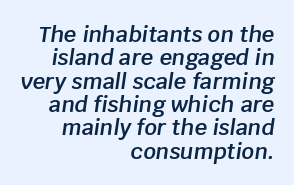
{"italic": "yes", "lean": "right", "slant_degrees": 8, "bold": "semi", "underline": "no", "align": "right", "line_spacing": "tight", "line_spacing_ratio": 1.06, "letter_spacing": "normal", "letter_spacing_em": 0.0, "glyph_px": 22}
